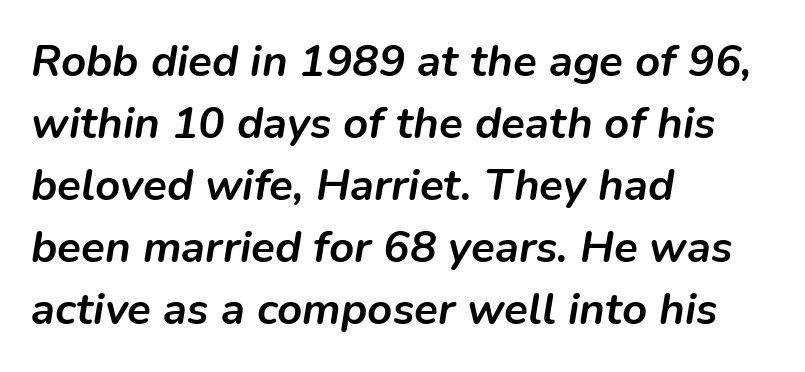
Q: Is the text bold? A: Yes.
Q: Is the text italic (slanted)? A: Yes, it leans right by about 9 degrees.
Q: Is the text underlined? A: No.
Q: How is the paragraph aligned? A: Left-aligned.
Q: Is the spacing between letters normal or unusually wide? A: Normal.
Q: Is the spacing between lines tight, normal or loose? A: Normal.
Q: Width (condensed, normal, or wide)? A: Normal.
Q: Stroke contrast? A: Low.
Q: x-height? A: Medium.
Q: Monospaced? A: No.
